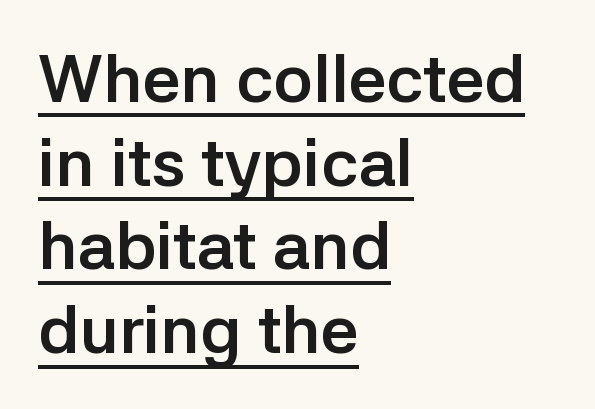
Q: Is the text bold? A: Yes.
Q: Is the text italic (slanted)? A: No, it is upright.
Q: Is the typeface a serif or a sans-serif typeface? A: Sans-serif.
Q: Is the text underlined? A: Yes.
Q: How is the paragraph aligned? A: Left-aligned.
Q: Is the spacing between letters normal or unusually wide? A: Normal.
Q: Is the spacing between lines tight, normal or loose? A: Normal.
Q: Width (condensed, normal, or wide)? A: Normal.
Q: Stroke contrast? A: Low.
Q: x-height? A: Medium.
Q: Monospaced? A: No.
